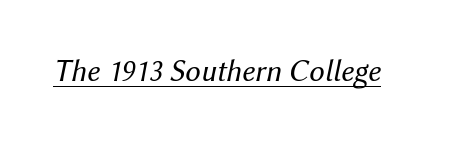
An italicized treatment has been applied to the whole sample. Spacing verdict: proportional, widths tailored to each character. Nobody touched the tracking dial on this one. Letters have the restrained weight of plain body copy at most. The face used here appears with an underline applied.
